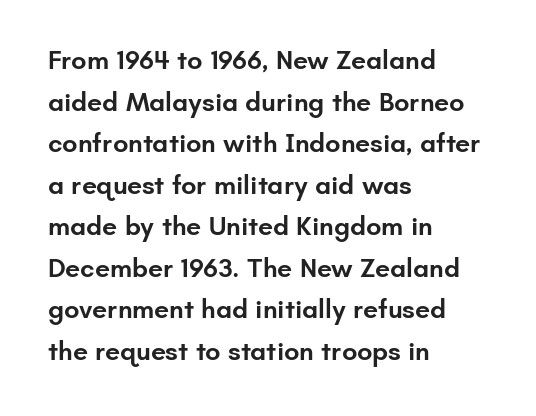
{"italic": "no", "bold": "semi", "underline": "no", "align": "left", "line_spacing": "normal", "line_spacing_ratio": 1.54, "letter_spacing": "normal", "letter_spacing_em": 0.0, "glyph_px": 27}
